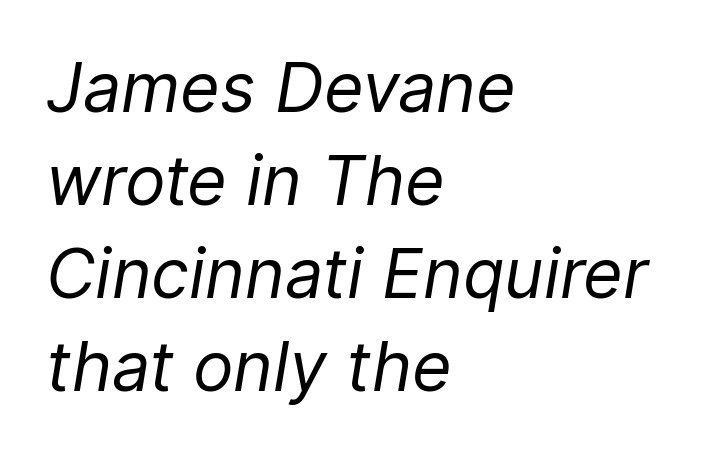
A typesetter would call this proportional, since set widths differ per character. No heavy texture on the line: the type isn't bold. The foot of each line stays bare and open. When letters slant like this, we call the style italic.
